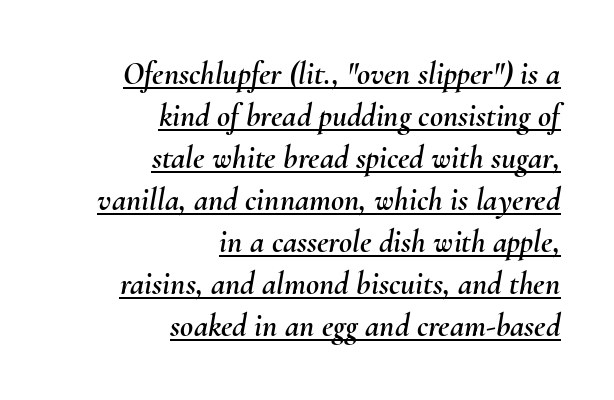
Q: Is the text italic (slanted)? A: Yes, it leans right by about 10 degrees.
Q: Is the text underlined? A: Yes.
Q: How is the paragraph aligned? A: Right-aligned.
Q: Is the spacing between letters normal or unusually wide? A: Normal.
Q: Is the spacing between lines tight, normal or loose? A: Normal.
Q: Width (condensed, normal, or wide)? A: Normal.
Q: Stroke contrast? A: Medium.
Q: x-height? A: Small.
Q: Monospaced? A: No.
